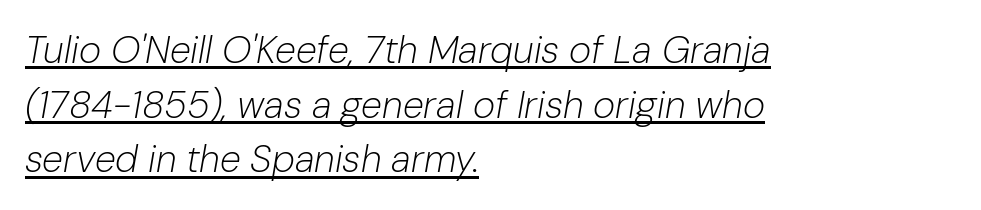
The image shows 38 px light type, italic (leaning right); set left-aligned, normal line spacing (1.44x), normal letter spacing, underlined; low stroke contrast and a medium x-height.
